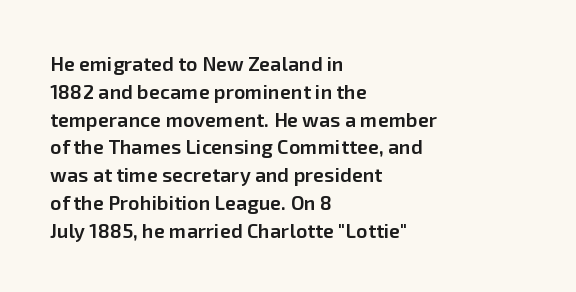
The image shows 20 px text type, upright; set left-aligned, normal line spacing (1.39x), normal letter spacing, not underlined.
